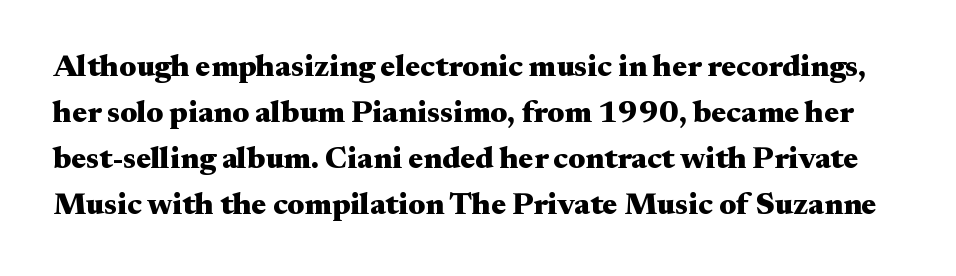
{"serif": "yes", "italic": "no", "bold": "yes", "weight": "heavy", "width": "wide", "stroke_contrast": "medium", "x_height": "small", "monospaced": "no", "underline": "no", "line_spacing": "normal", "line_spacing_ratio": 1.48, "letter_spacing": "normal", "letter_spacing_em": 0.0, "glyph_px": 31}
